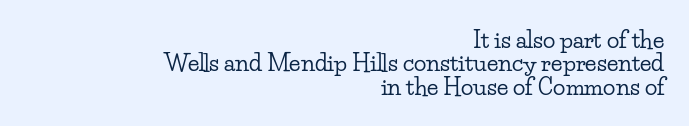
The image shows 23 px text type, upright; set right-aligned, tight line spacing (1.02x), normal letter spacing, not underlined.
